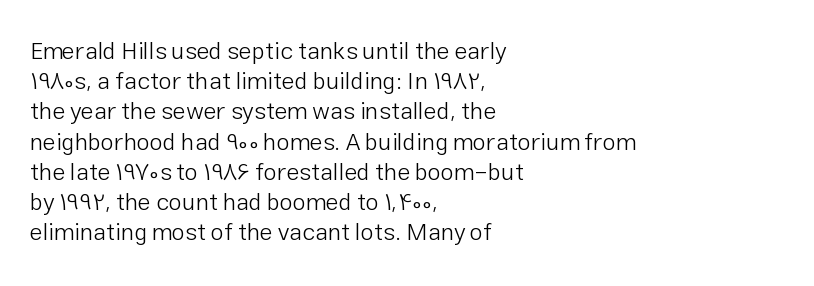
{"italic": "no", "bold": "no", "underline": "no", "align": "left", "line_spacing": "normal", "line_spacing_ratio": 1.26, "letter_spacing": "normal", "letter_spacing_em": 0.0, "glyph_px": 24}
